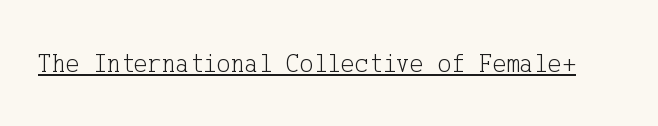
Q: Is the text bold? A: No.
Q: Is the text italic (slanted)? A: No, it is upright.
Q: Is the text underlined? A: Yes.
Q: Is the spacing between letters normal or unusually wide? A: Normal.
